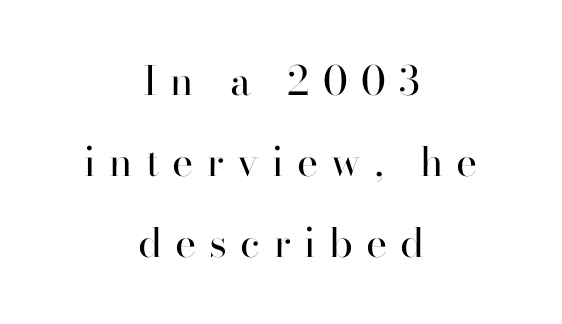
Proportional: the letters do not fall into vertical columns. The characters are drawn with everyday or finer stroke widths. Short note: letters widely spaced. The letters carry serifs — small finishing strokes at the ends of their stems. The paragraph has two soft edges and a firm central axis. A typesetter would call this leading open, well beyond the default.
